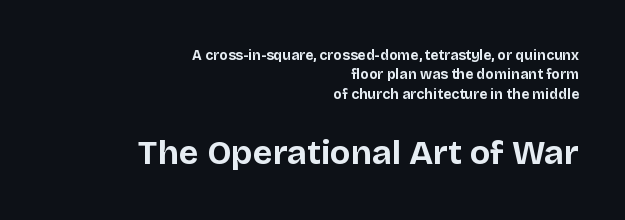
Q: Is the text bold? A: Yes.
Q: Is the text italic (slanted)? A: No, it is upright.
Q: Is the typeface a serif or a sans-serif typeface? A: Sans-serif.
Q: Is the text underlined? A: No.
Q: How is the paragraph aligned? A: Right-aligned.
Q: Is the spacing between letters normal or unusually wide? A: Normal.
Q: Is the spacing between lines tight, normal or loose? A: Normal.
Q: Which block of text is set in a larger size, the first (top) or the second (bottom)? A: The second (bottom) one.
Q: Width (condensed, normal, or wide)? A: Normal.
Q: Stroke contrast? A: Low.
Q: x-height? A: Large.
Q: Monospaced? A: No.
